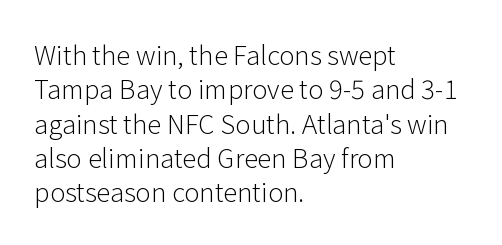
Q: Is the text bold? A: No.
Q: Is the text italic (slanted)? A: No, it is upright.
Q: Is the text underlined? A: No.
Q: How is the paragraph aligned? A: Left-aligned.
Q: Is the spacing between letters normal or unusually wide? A: Normal.
Q: Is the spacing between lines tight, normal or loose? A: Normal.
